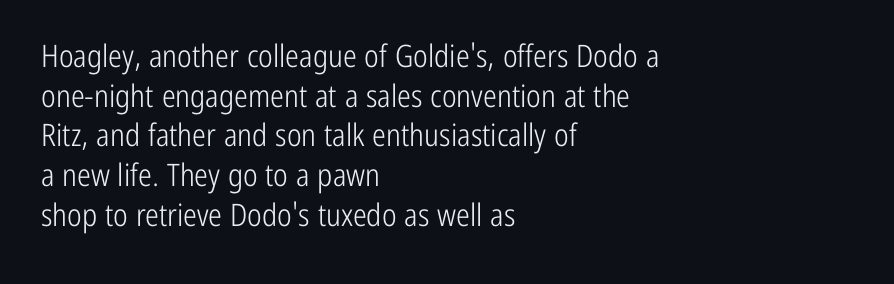
The image shows 31 px light, condensed sans-serif type, upright; set left-aligned, normal line spacing (1.28x), normal letter spacing, not underlined; low stroke contrast and a medium x-height.
